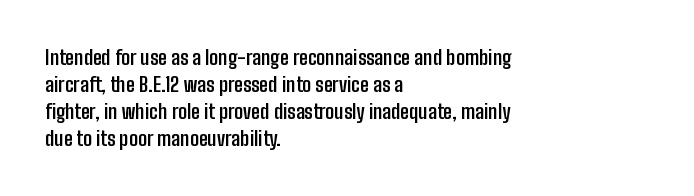
The font's upright variant was chosen for this text. Notice how the passage keeps a crisp vertical edge on the left only. Honestly, the row spacing looks completely unremarkable. Bare-footed words on every line.
